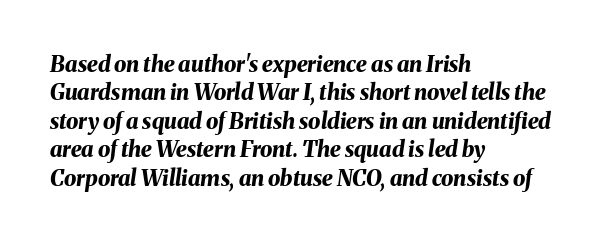
The image shows 22 px bold type, italic (leaning right); set left-aligned, normal line spacing (1.29x), normal letter spacing, not underlined.
